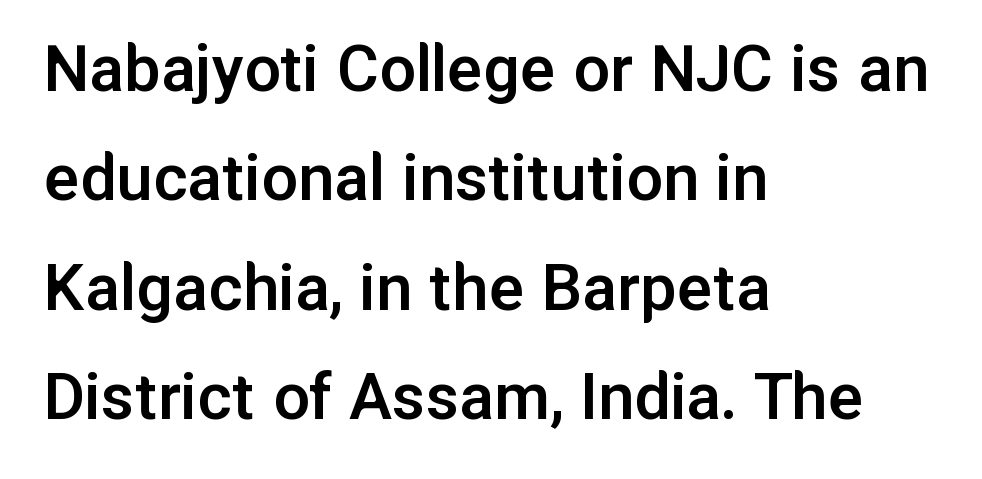
The image shows 73 px semibold sans-serif type, upright; set left-aligned, normal line spacing (1.5x), normal letter spacing, not underlined; low stroke contrast and a medium x-height.
